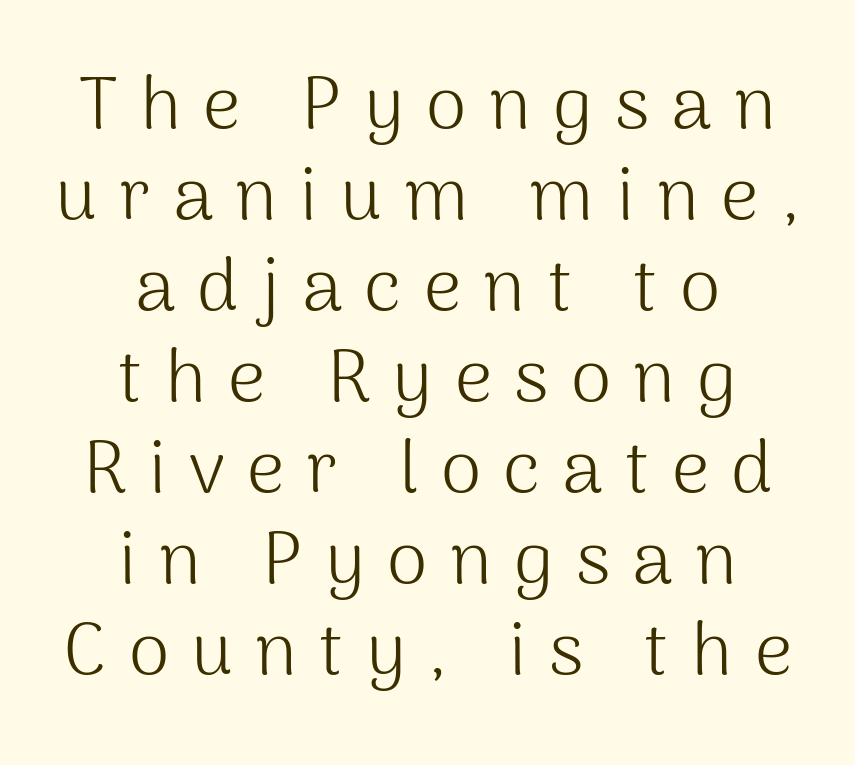
Alignment: centered. Tall strokes in this sample are plumb rather than angled. Examine the stroke ends and you'll find no serifs. Bold? No — there's no thickening of the strokes. Think of a printed novel: that variable character pitch is what you see here.
